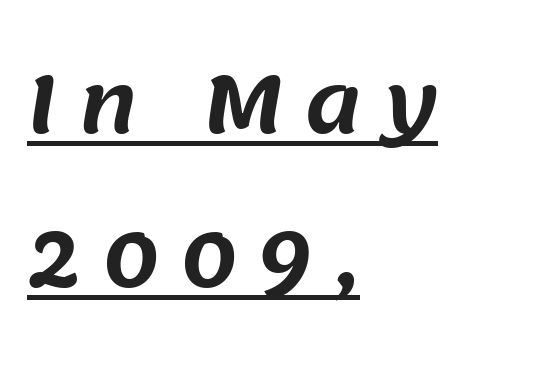
Q: Is the typeface a serif or a sans-serif typeface? A: Sans-serif.
Q: Is the text underlined? A: Yes.
Q: How is the paragraph aligned? A: Left-aligned.
Q: Is the spacing between letters normal or unusually wide? A: Unusually wide.
Q: Is the spacing between lines tight, normal or loose? A: Loose.
Q: Width (condensed, normal, or wide)? A: Normal.
Q: Stroke contrast? A: Medium.
Q: x-height? A: Large.
Q: Monospaced? A: No.
